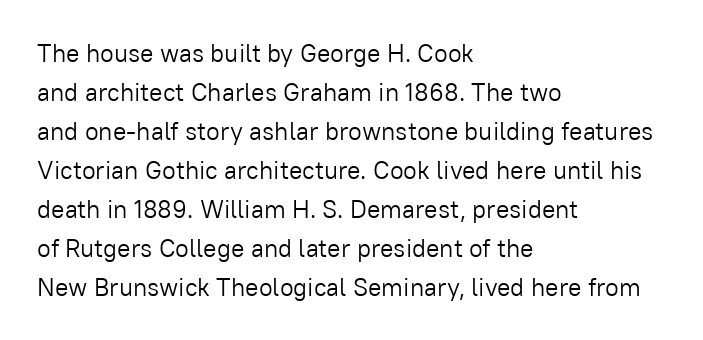
The space between consecutive lines is moderate. In terms of letterspacing, this is plain default setting. This rendering features lettering with no underline. Is the stroke heavy? The answer is a plain regular-or-lighter.
